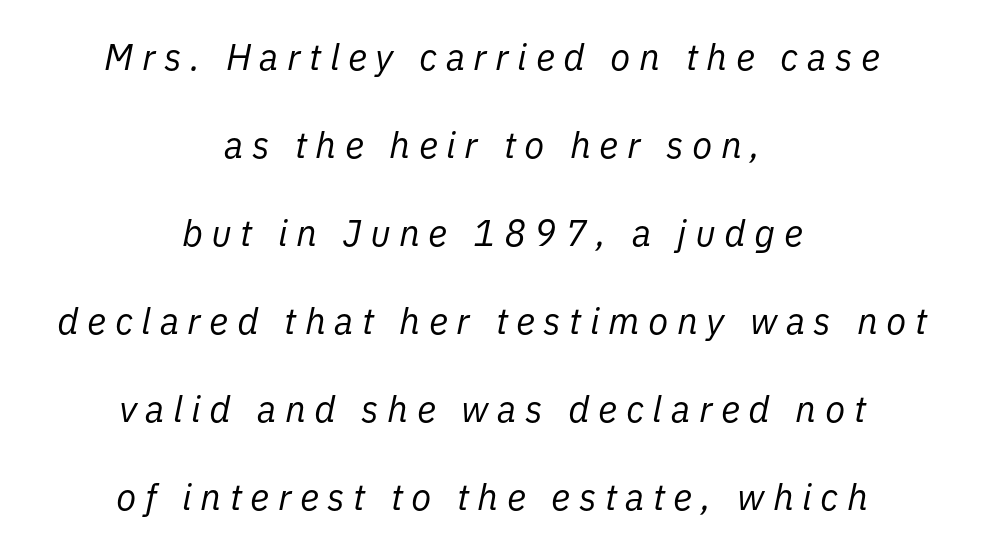
{"italic": "yes", "lean": "right", "slant_degrees": 11, "bold": "no", "weight": "regular", "width": "normal", "stroke_contrast": "low", "x_height": "medium", "monospaced": "no", "underline": "no", "align": "center", "line_spacing": "loose", "line_spacing_ratio": 2.38, "letter_spacing": "wide", "letter_spacing_em": 0.23, "glyph_px": 37}
